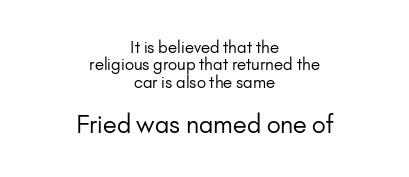
Does the lettering tilt? It doesn't — this is upright. A light-to-regular cut is what we see here. The text block is weighted toward neither margin, spreading evenly from the middle. Letter spacing: default.
